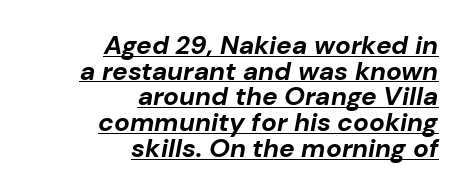
You can see a thin bar hugging the bottom of the glyphs. Look at the stroke-to-counter ratio: heavy, a bold. Leading: reduced. Which margin do the lines hug? The right one — the left edge is uneven. Here the glyphs are tracked normally, forming tight word shapes.
